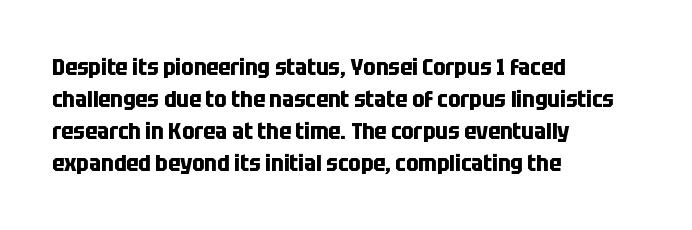
The image shows 23 px bold type, upright; set left-aligned, normal line spacing (1.39x), normal letter spacing, not underlined.
